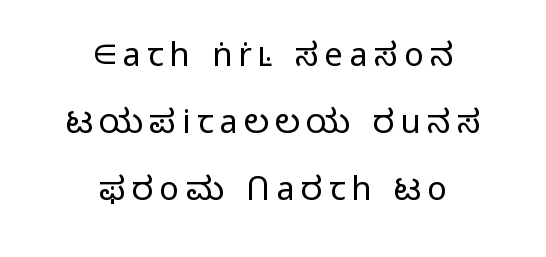
Q: Is the text bold? A: No.
Q: Is the text italic (slanted)? A: No, it is upright.
Q: Is the typeface a serif or a sans-serif typeface? A: Sans-serif.
Q: Is the text underlined? A: No.
Q: How is the paragraph aligned? A: Centered.
Q: Is the spacing between lines tight, normal or loose? A: Loose.
Q: Width (condensed, normal, or wide)? A: Normal.
Q: Stroke contrast? A: Low.
Q: x-height? A: Medium.
Q: Monospaced? A: No.
